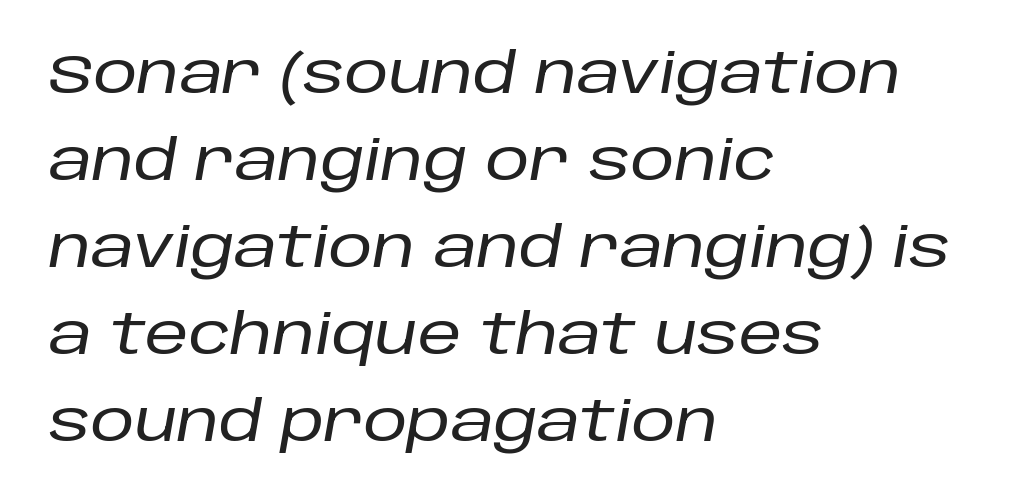
{"italic": "yes", "lean": "right", "slant_degrees": 10, "width": "normal", "stroke_contrast": "low", "x_height": "large", "monospaced": "no", "underline": "no", "align": "left", "line_spacing": "normal", "line_spacing_ratio": 1.58, "letter_spacing": "normal", "letter_spacing_em": 0.0, "glyph_px": 55}
